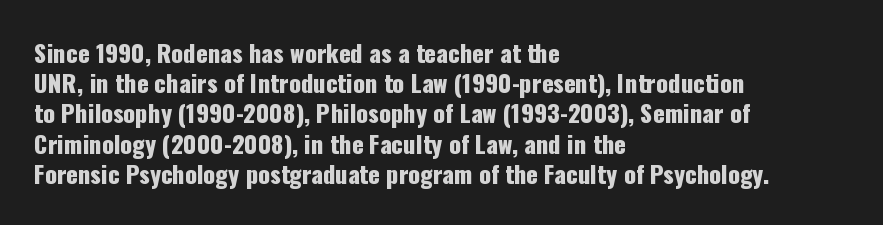
Leading: standard. Ascenders rise straight up at ninety degrees. The text block is weighted toward the left margin, trailing off unevenly rightward. Default kerning and tracking; the words read as compact shapes. Underlining? Definitely not there.
